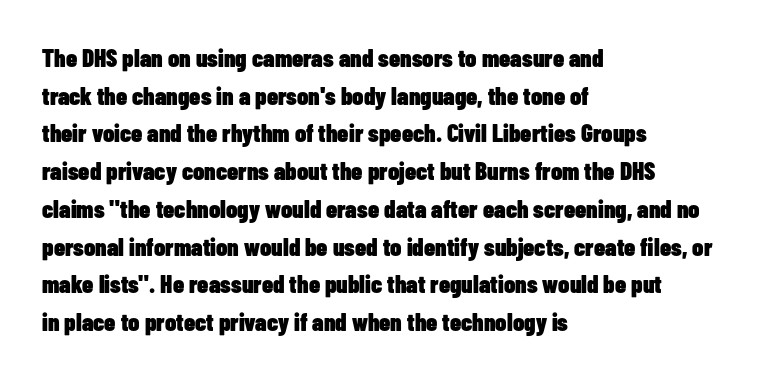
{"italic": "no", "bold": "yes", "underline": "no", "align": "left", "line_spacing": "normal", "line_spacing_ratio": 1.51, "letter_spacing": "normal", "letter_spacing_em": 0.0, "glyph_px": 25}
